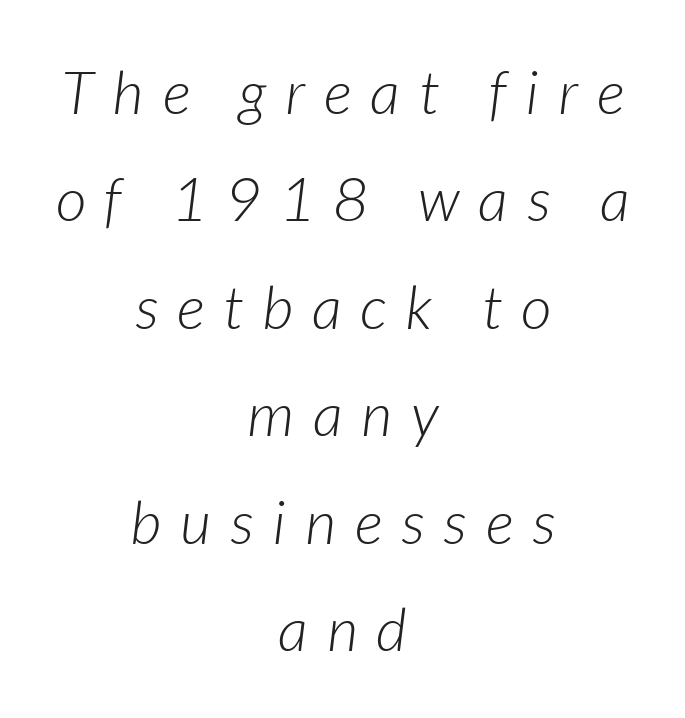
{"italic": "yes", "lean": "right", "slant_degrees": 7, "bold": "no", "weight": "light", "width": "normal", "stroke_contrast": "low", "x_height": "medium", "monospaced": "no", "underline": "no", "align": "center", "line_spacing_ratio": 1.79, "letter_spacing": "wide", "letter_spacing_em": 0.32, "glyph_px": 60}
